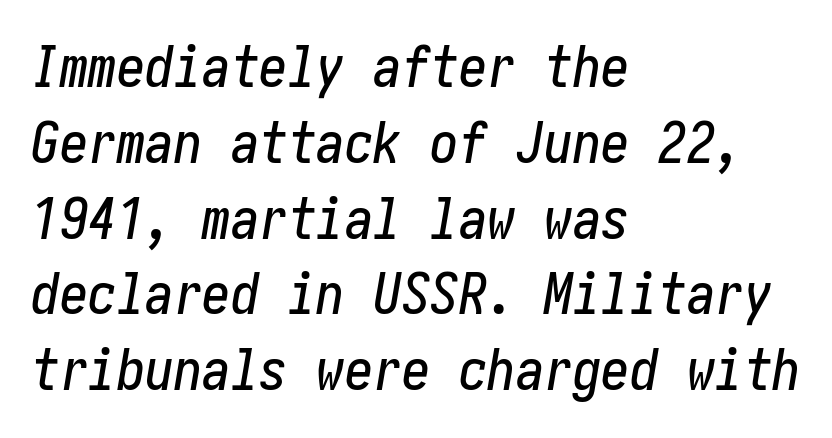
{"italic": "yes", "lean": "right", "slant_degrees": 10, "width": "condensed", "stroke_contrast": "low", "x_height": "medium", "underline": "no", "align": "left", "line_spacing": "normal", "line_spacing_ratio": 1.33, "letter_spacing": "normal", "letter_spacing_em": 0.0, "glyph_px": 57}
